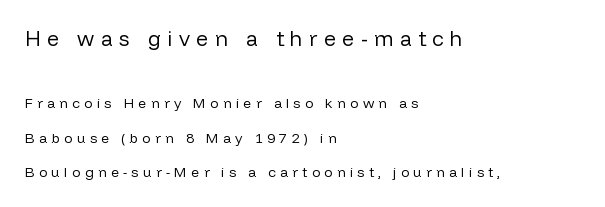
The image shows 21 px text type, upright; set left-aligned, loose line spacing (2.48x), unusually wide letter spacing (+0.31 em), not underlined; the first (top) block is 1.5x larger.
